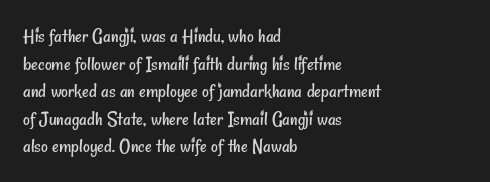
Is this a heavy cut? Hardly; it is regular or lighter. The passage shown has conventional tracking throughout. No word sits above an underline. Whoever set this chose a conventional vertical rhythm. The rendering anchors every line to the left-hand side.
